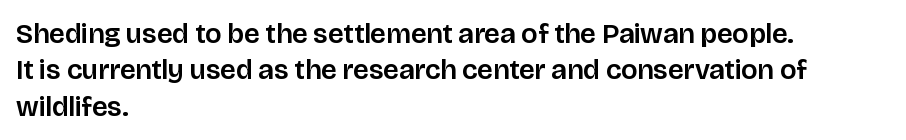
The image shows 28 px sans-serif type, upright; set left-aligned, normal line spacing (1.3x), normal letter spacing, not underlined; low stroke contrast and a large x-height.
